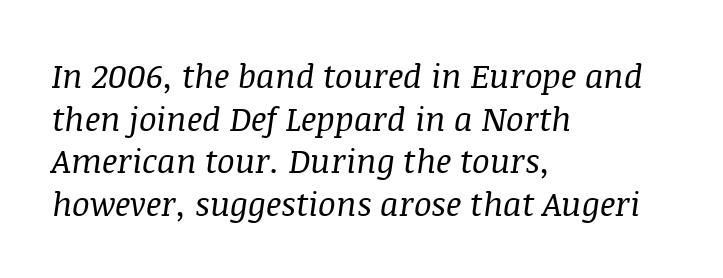
Q: Is the text bold? A: No.
Q: Is the text italic (slanted)? A: Yes, it leans right by about 8 degrees.
Q: Is the typeface a serif or a sans-serif typeface? A: Serif.
Q: Is the text underlined? A: No.
Q: How is the paragraph aligned? A: Left-aligned.
Q: Is the spacing between letters normal or unusually wide? A: Normal.
Q: Is the spacing between lines tight, normal or loose? A: Normal.
Q: Width (condensed, normal, or wide)? A: Normal.
Q: Stroke contrast? A: Medium.
Q: x-height? A: Large.
Q: Monospaced? A: No.
